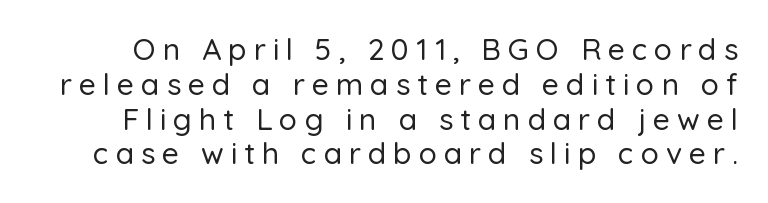
{"serif": "no", "italic": "no", "width": "normal", "stroke_contrast": "low", "x_height": "medium", "monospaced": "no", "underline": "no", "line_spacing_ratio": 1.16, "letter_spacing": "wide", "letter_spacing_em": 0.23, "glyph_px": 30}
